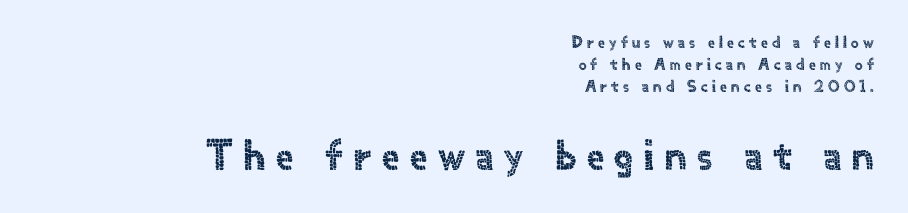
{"serif": "no", "italic": "no", "width": "normal", "x_height": "small", "monospaced": "no", "underline": "no", "align": "right", "line_spacing": "normal", "line_spacing_ratio": 1.3, "letter_spacing": "wide", "letter_spacing_em": 0.25, "larger_block": "second", "size_ratio": 2.53, "glyph_px": 43}
